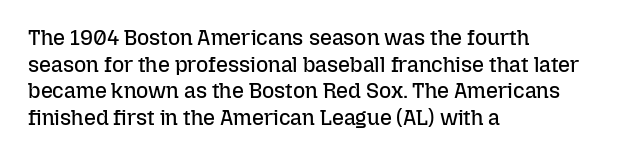
{"italic": "no", "bold": "no", "underline": "no", "align": "left", "line_spacing": "normal", "line_spacing_ratio": 1.27, "letter_spacing": "normal", "letter_spacing_em": 0.0, "glyph_px": 21}
